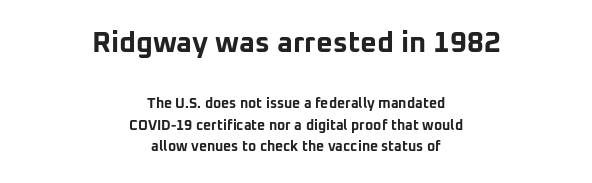
{"serif": "no", "italic": "no", "bold": "yes", "weight": "bold", "width": "normal", "stroke_contrast": "low", "x_height": "medium", "monospaced": "no", "underline": "no", "align": "center", "line_spacing": "normal", "line_spacing_ratio": 1.52, "letter_spacing": "normal", "letter_spacing_em": 0.0, "larger_block": "first", "size_ratio": 2.07, "glyph_px": 29}
